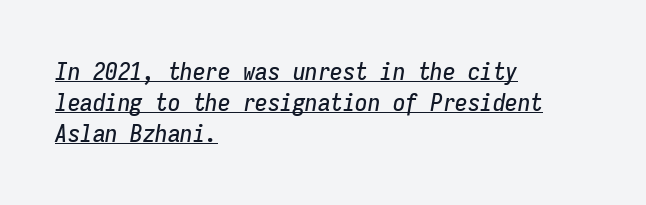
Each line starts at the same left margin while the right side varies. Underline: present. Spacing between characters is what you'd get straight out of the box. Compared with ordinary roman type, these characters are visibly tilted.
